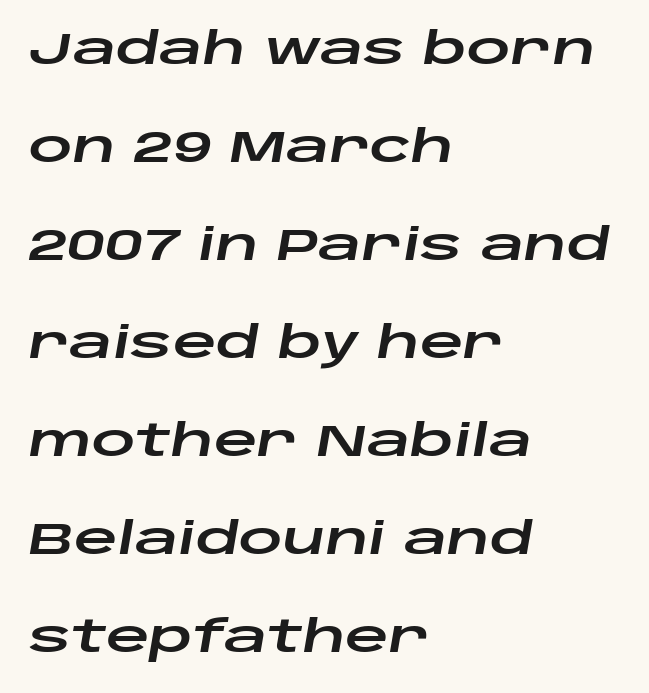
{"italic": "yes", "lean": "right", "slant_degrees": 10, "width": "wide", "stroke_contrast": "low", "x_height": "large", "monospaced": "no", "underline": "no", "align": "left", "line_spacing": "loose", "line_spacing_ratio": 2.28, "letter_spacing": "normal", "letter_spacing_em": 0.0, "glyph_px": 43}
